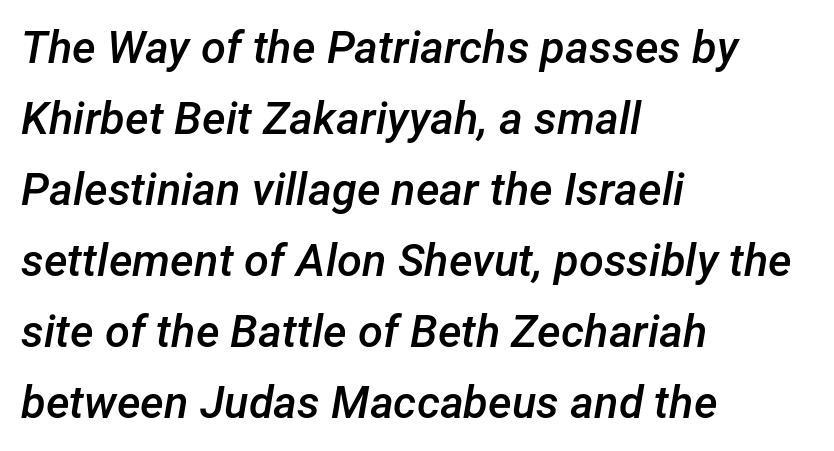
The image shows 45 px semibold type, italic (leaning right); set left-aligned, normal line spacing (1.58x), normal letter spacing, not underlined; low stroke contrast and a medium x-height.
